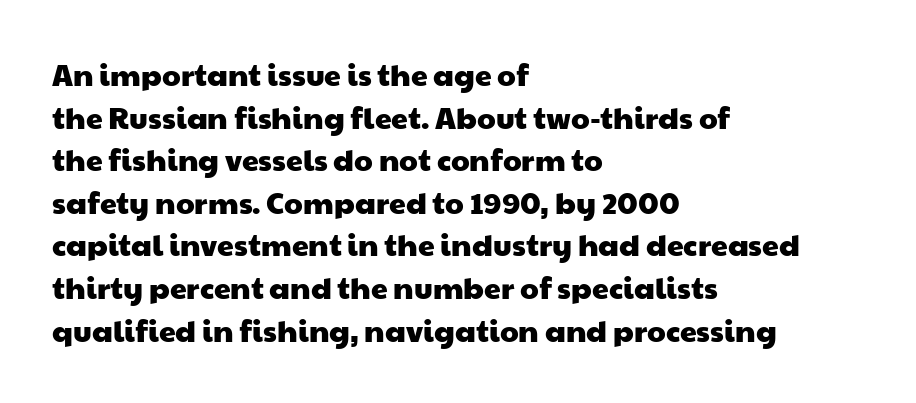
The image shows 30 px wide sans-serif type; set left-aligned, normal line spacing (1.42x), normal letter spacing, not underlined; low stroke contrast and a medium x-height.
